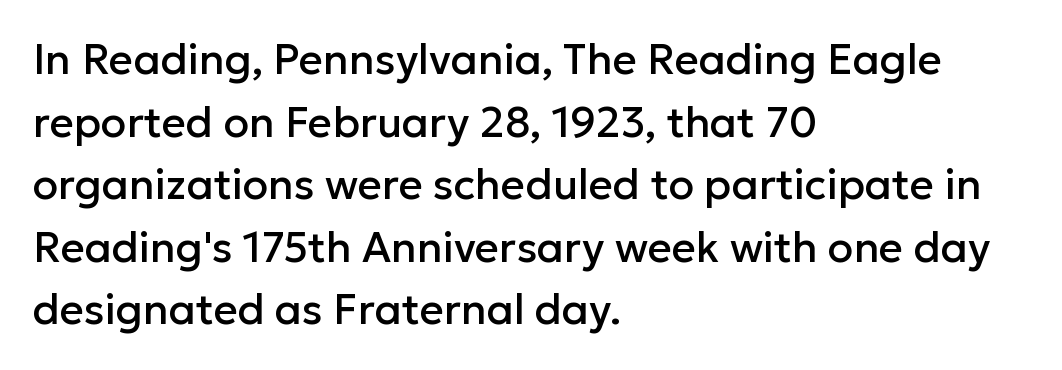
The image shows 42 px sans-serif type, upright; set left-aligned, normal line spacing (1.49x), normal letter spacing, not underlined; low stroke contrast and a medium x-height.
